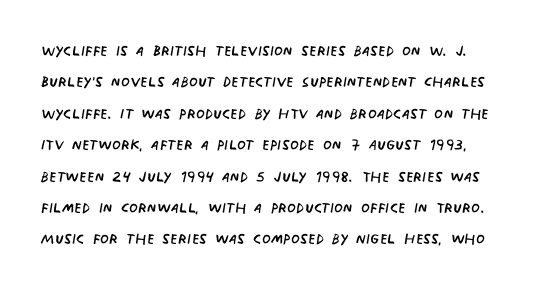
The image shows 20 px text type; set normal line spacing (1.57x), normal letter spacing, not underlined.
